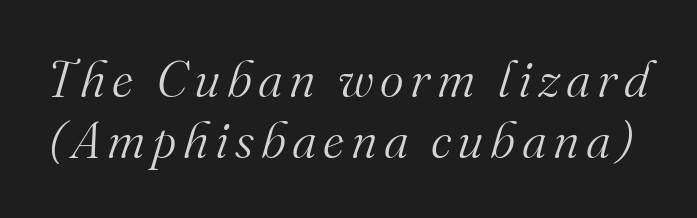
The typography opts for an oblique posture over an upright one. Nobody drew a line under any word here. Unlike a clean sans, this face finishes its strokes with serifs. Note the varied advance widths — an 'i' is clearly narrower than an 'm'. Stem width sits at or under what a default text font uses.
